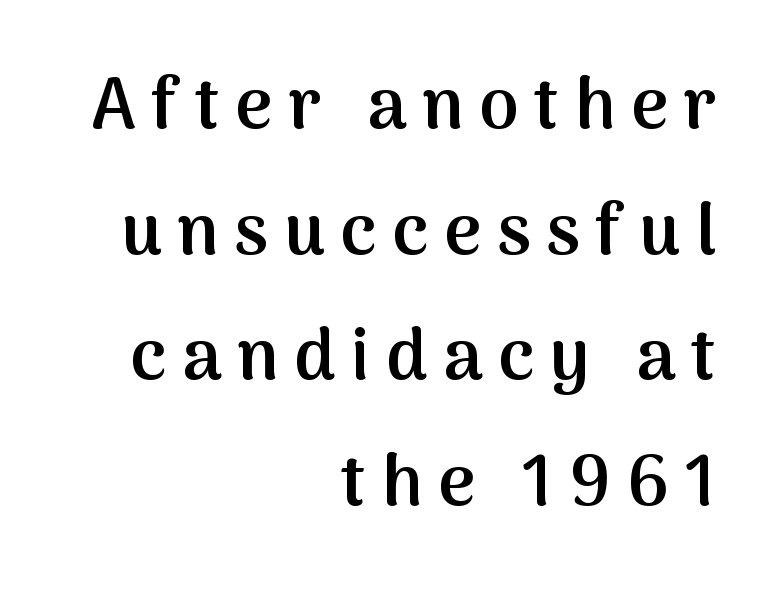
Q: Is the text bold? A: Semi-bold.
Q: Is the text italic (slanted)? A: No, it is upright.
Q: Is the typeface a serif or a sans-serif typeface? A: Sans-serif.
Q: Is the text underlined? A: No.
Q: How is the paragraph aligned? A: Right-aligned.
Q: Is the spacing between letters normal or unusually wide? A: Unusually wide.
Q: Width (condensed, normal, or wide)? A: Normal.
Q: Stroke contrast? A: Medium.
Q: x-height? A: Medium.
Q: Monospaced? A: No.
